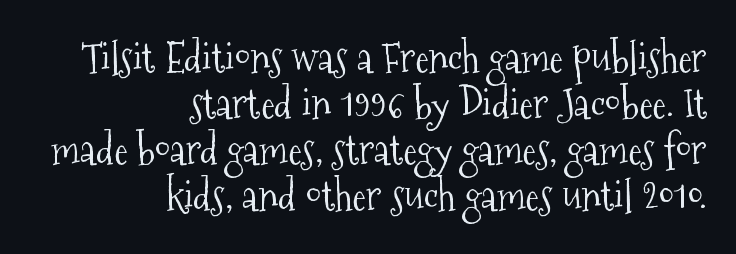
Q: Is the text bold? A: No.
Q: Is the text italic (slanted)? A: No, it is upright.
Q: Is the typeface a serif or a sans-serif typeface? A: Serif.
Q: Is the text underlined? A: No.
Q: How is the paragraph aligned? A: Right-aligned.
Q: Is the spacing between letters normal or unusually wide? A: Normal.
Q: Is the spacing between lines tight, normal or loose? A: Tight.
Q: Width (condensed, normal, or wide)? A: Condensed.
Q: Stroke contrast? A: Medium.
Q: x-height? A: Medium.
Q: Monospaced? A: No.
